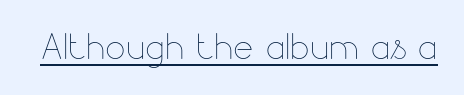
Q: Is the text bold? A: No.
Q: Is the text italic (slanted)? A: No, it is upright.
Q: Is the text underlined? A: Yes.
Q: Is the spacing between letters normal or unusually wide? A: Normal.
Q: Width (condensed, normal, or wide)? A: Normal.
Q: Stroke contrast? A: Low.
Q: x-height? A: Small.
Q: Monospaced? A: No.
